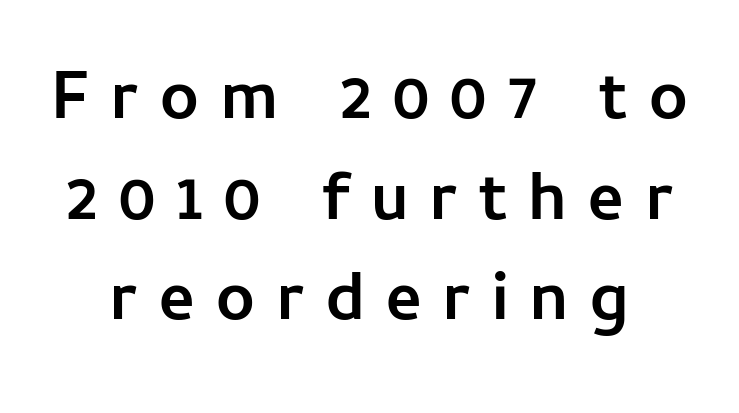
{"serif": "no", "italic": "no", "bold": "yes", "weight": "semibold", "width": "normal", "stroke_contrast": "low", "x_height": "medium", "monospaced": "no", "underline": "no", "line_spacing": "normal", "line_spacing_ratio": 1.48, "letter_spacing": "wide", "letter_spacing_em": 0.32, "glyph_px": 68}
